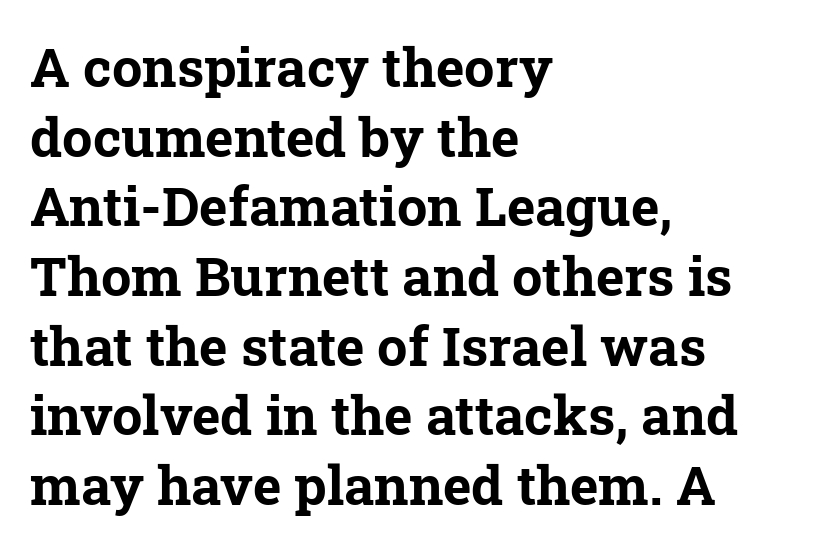
{"serif": "yes", "bold": "yes", "weight": "bold", "width": "normal", "stroke_contrast": "low", "x_height": "medium", "monospaced": "no", "underline": "no", "align": "left", "line_spacing": "normal", "line_spacing_ratio": 1.29, "letter_spacing": "normal", "letter_spacing_em": 0.0, "glyph_px": 54}
